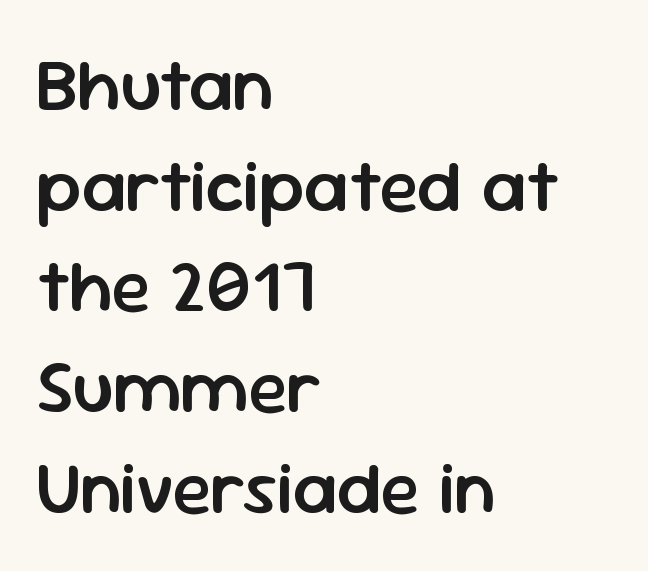
Q: Is the text bold? A: Semi-bold.
Q: Is the text italic (slanted)? A: No, it is upright.
Q: Is the typeface a serif or a sans-serif typeface? A: Sans-serif.
Q: Is the text underlined? A: No.
Q: How is the paragraph aligned? A: Left-aligned.
Q: Is the spacing between letters normal or unusually wide? A: Normal.
Q: Is the spacing between lines tight, normal or loose? A: Normal.
Q: Width (condensed, normal, or wide)? A: Normal.
Q: Stroke contrast? A: Low.
Q: x-height? A: Medium.
Q: Monospaced? A: No.
